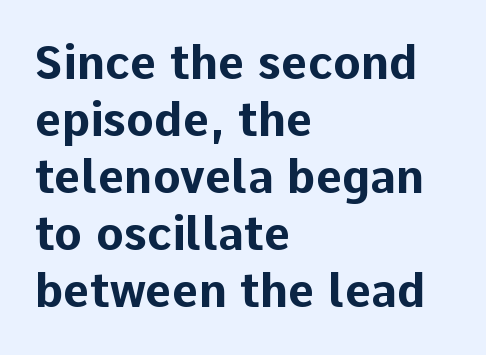
The image shows 46 px bold sans-serif type, upright; set left-aligned, line spacing 1.24x, normal letter spacing, not underlined; low stroke contrast and a medium x-height.
